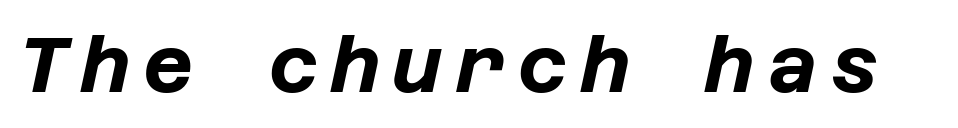
Q: Is the text bold? A: Yes.
Q: Is the text italic (slanted)? A: Yes, it leans right by about 12 degrees.
Q: Is the text underlined? A: No.
Q: Width (condensed, normal, or wide)? A: Normal.
Q: Stroke contrast? A: Low.
Q: x-height? A: Large.
